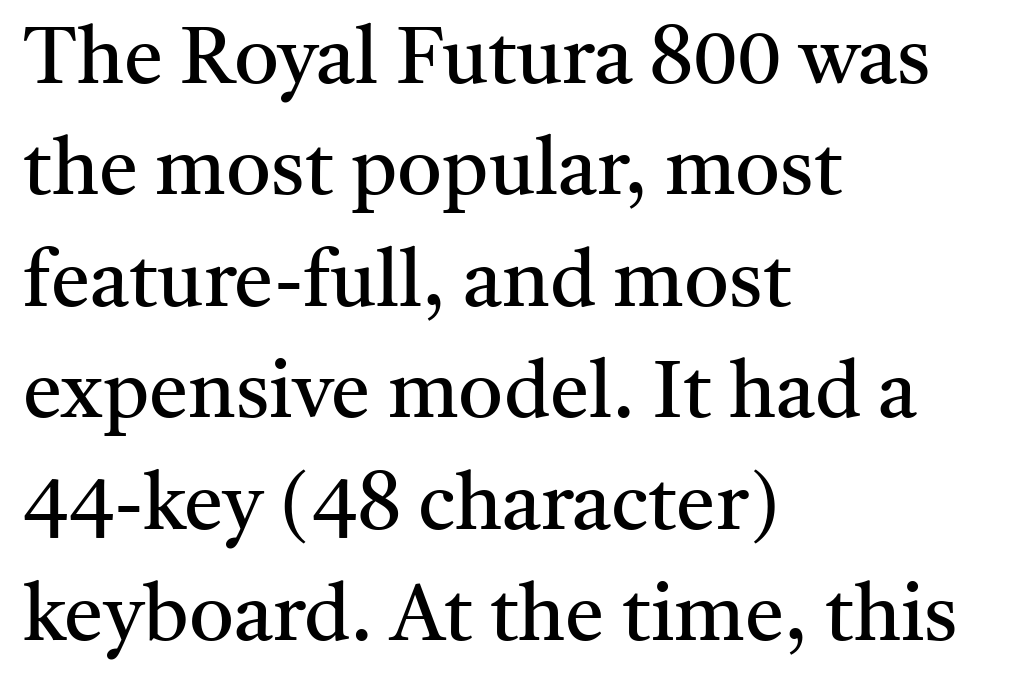
Q: Is the text bold? A: No.
Q: Is the text italic (slanted)? A: No, it is upright.
Q: Is the typeface a serif or a sans-serif typeface? A: Serif.
Q: Is the text underlined? A: No.
Q: How is the paragraph aligned? A: Left-aligned.
Q: Is the spacing between letters normal or unusually wide? A: Normal.
Q: Is the spacing between lines tight, normal or loose? A: Normal.
Q: Width (condensed, normal, or wide)? A: Normal.
Q: Stroke contrast? A: Medium.
Q: x-height? A: Medium.
Q: Monospaced? A: No.
